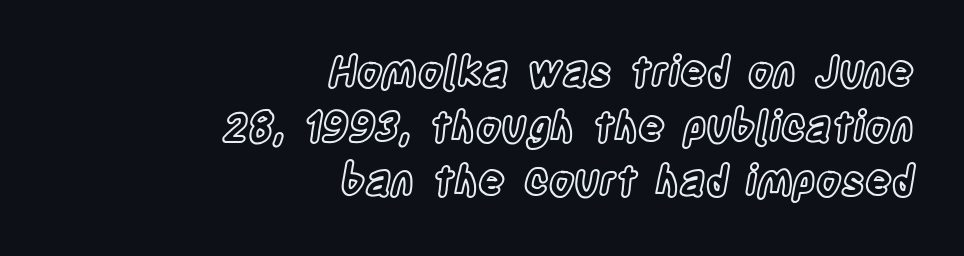
Regarding leading, the lines here are spaced in the standard way. Standard letterfit; no display-style spreading of the glyphs. Rule under the text: the space is simply empty. Character widths vary here, with narrow letters taking less room than wide ones. Reading down the block, your eye finds every line finishing at a fixed right position.
